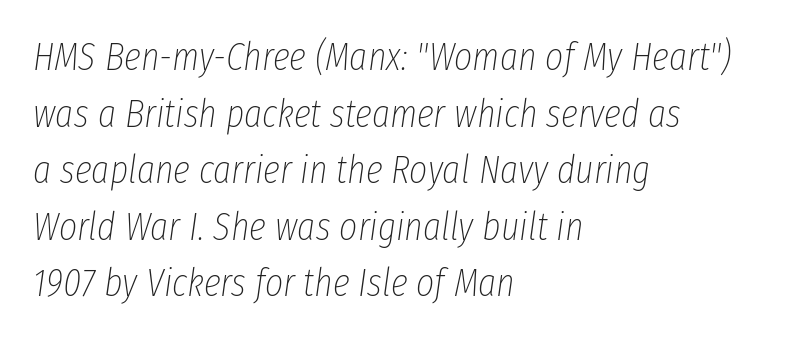
{"italic": "yes", "lean": "right", "slant_degrees": 8, "bold": "no", "weight": "thin", "width": "condensed", "stroke_contrast": "low", "x_height": "medium", "monospaced": "no", "underline": "no", "align": "left", "line_spacing": "normal", "line_spacing_ratio": 1.45, "letter_spacing": "normal", "letter_spacing_em": 0.0, "glyph_px": 39}
